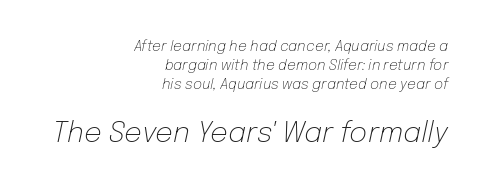
The image shows 28 px light type, italic (leaning right); set right-aligned, normal line spacing (1.36x), normal letter spacing, not underlined; the second (bottom) block is 2.0x larger; low stroke contrast and a medium x-height.
